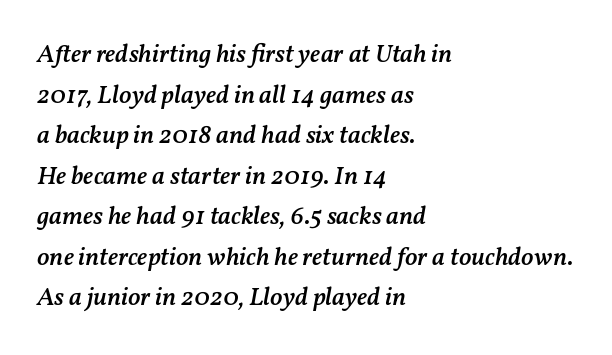
{"italic": "yes", "lean": "right", "slant_degrees": 11, "bold": "semi", "underline": "no", "align": "left", "line_spacing": "normal", "line_spacing_ratio": 1.56, "letter_spacing": "normal", "letter_spacing_em": 0.0, "glyph_px": 26}
